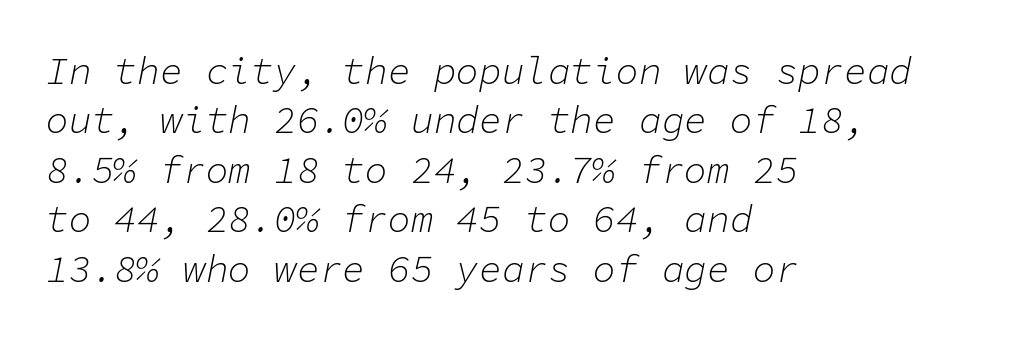
The image shows 38 px light type, italic (leaning right), monospaced; set left-aligned, normal line spacing (1.3x), normal letter spacing, not underlined; low stroke contrast and a medium x-height.
